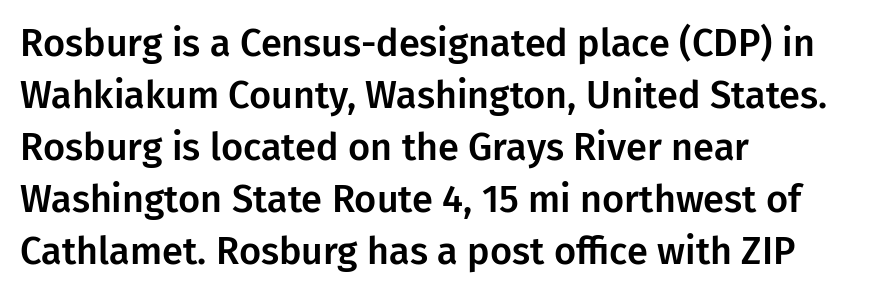
The image shows 38 px sans-serif type, upright; set left-aligned, normal line spacing (1.37x), normal letter spacing, not underlined; low stroke contrast and a medium x-height.
